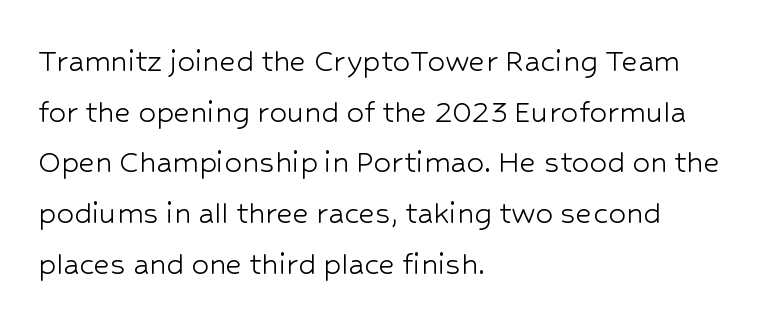
{"serif": "no", "italic": "no", "bold": "no", "weight": "light", "width": "normal", "stroke_contrast": "low", "x_height": "medium", "monospaced": "no", "underline": "no", "align": "left", "line_spacing": "normal", "line_spacing_ratio": 1.45, "letter_spacing": "normal", "letter_spacing_em": 0.0, "glyph_px": 35}
